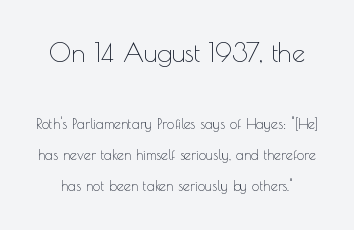
{"italic": "no", "bold": "no", "underline": "no", "line_spacing": "loose", "line_spacing_ratio": 2.22, "letter_spacing": "normal", "letter_spacing_em": 0.0, "larger_block": "first", "size_ratio": 1.86, "glyph_px": 26}
